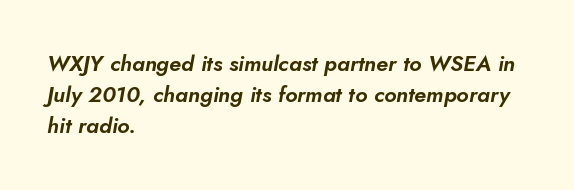
{"italic": "yes", "lean": "right", "slant_degrees": 5, "underline": "no", "align": "left", "line_spacing": "normal", "line_spacing_ratio": 1.42, "letter_spacing": "normal", "letter_spacing_em": 0.0, "glyph_px": 22}
